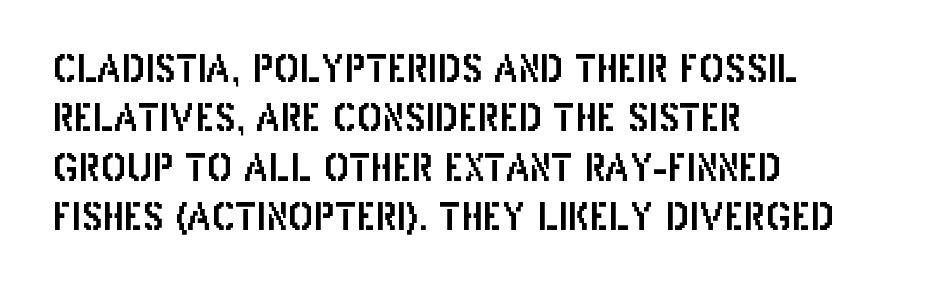
{"serif": "no", "italic": "no", "width": "condensed", "stroke_contrast": "low", "x_height": "large", "monospaced": "no", "underline": "no", "align": "left", "line_spacing": "normal", "line_spacing_ratio": 1.3, "letter_spacing": "normal", "letter_spacing_em": 0.0, "glyph_px": 38}
